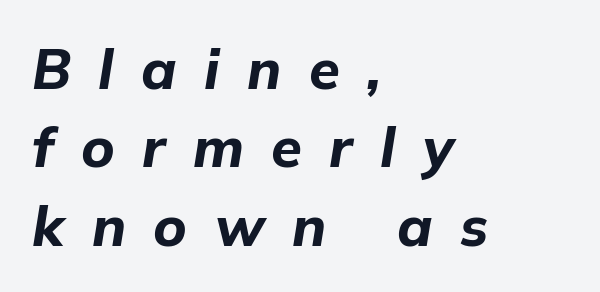
Q: Is the text bold? A: Yes.
Q: Is the text italic (slanted)? A: Yes, it leans right by about 9 degrees.
Q: Is the text underlined? A: No.
Q: How is the paragraph aligned? A: Left-aligned.
Q: Is the spacing between letters normal or unusually wide? A: Unusually wide.
Q: Is the spacing between lines tight, normal or loose? A: Normal.
Q: Width (condensed, normal, or wide)? A: Normal.
Q: Stroke contrast? A: Low.
Q: x-height? A: Medium.
Q: Monospaced? A: No.
